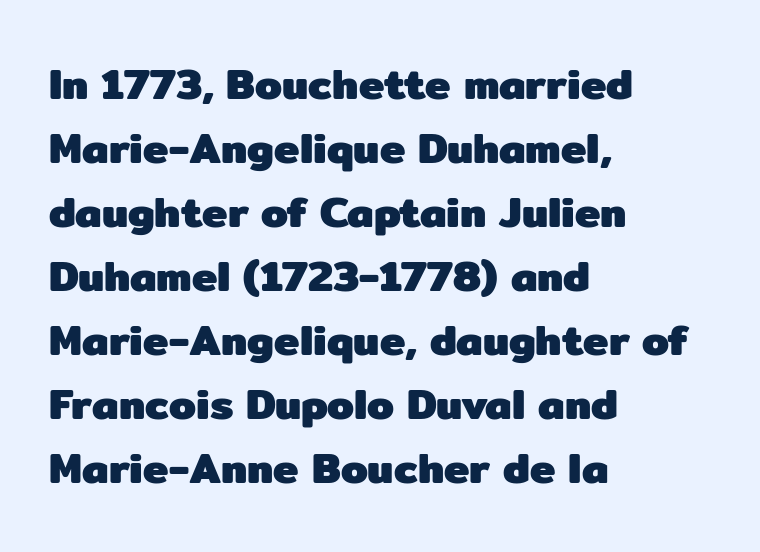
The letters stand straight up with perfectly vertical stems. The sample has been set heavy, in full bold. Here the glyphs are tracked normally, forming tight word shapes. Descenders hang freely into open space.
